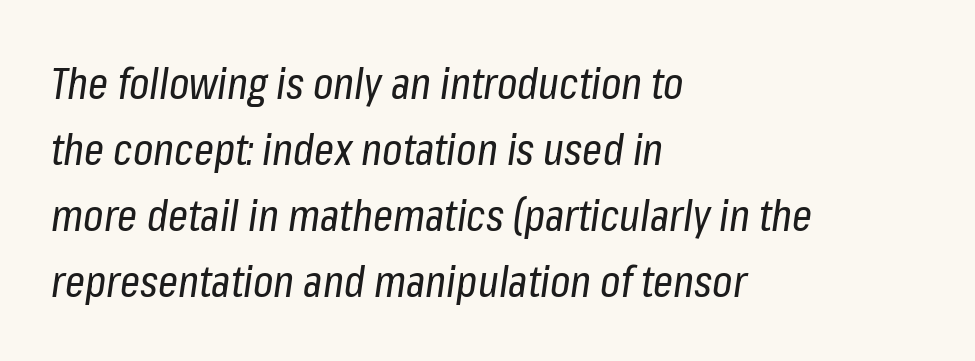
The block of text has a typical density, with ordinary space between rows. The cut favours lightness, reaching ordinary text weight at its darkest. Slanted lettering throughout. Character widths vary here, with narrow letters taking less room than wide ones.
